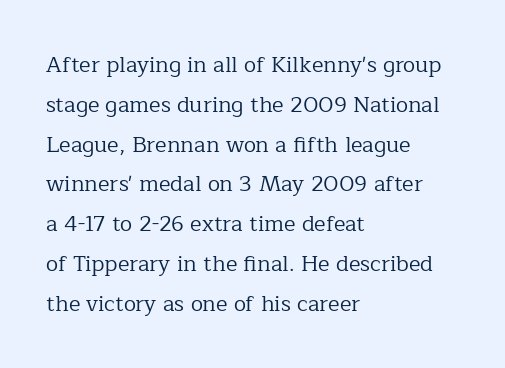
The image shows 22 px text type, upright; set left-aligned, line spacing 1.81x, normal letter spacing, not underlined.
